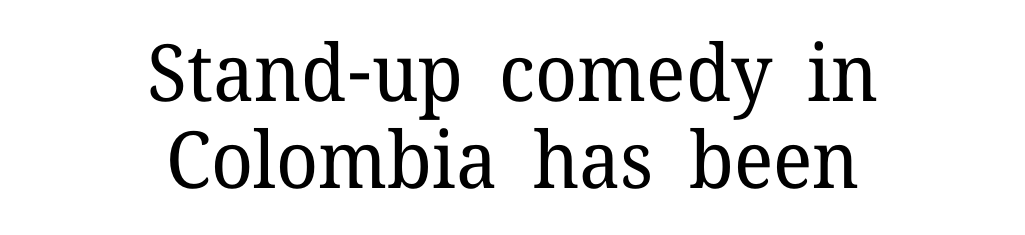
Q: Is the text bold? A: No.
Q: Is the text italic (slanted)? A: No, it is upright.
Q: Is the typeface a serif or a sans-serif typeface? A: Serif.
Q: Is the text underlined? A: No.
Q: How is the paragraph aligned? A: Centered.
Q: Is the spacing between letters normal or unusually wide? A: Normal.
Q: Is the spacing between lines tight, normal or loose? A: Tight.
Q: Width (condensed, normal, or wide)? A: Normal.
Q: Stroke contrast? A: Low.
Q: x-height? A: Medium.
Q: Monospaced? A: No.
